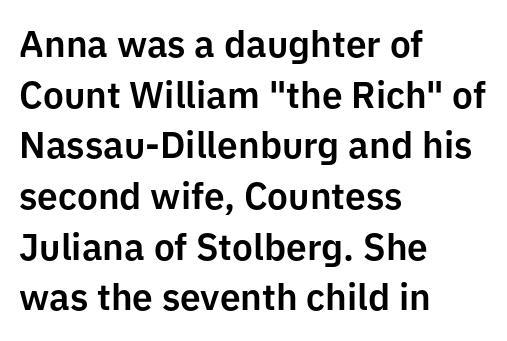
Descender tails drop into unmarked territory. If you drew a ruler down the left edge, every line would touch it. You could not count columns in this text — the font is proportionally spaced. The letters stand upright; this is a roman face.
